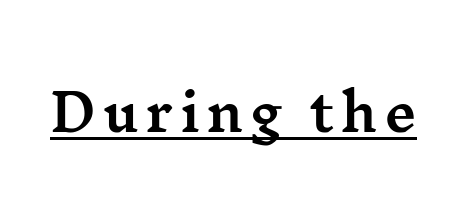
Q: Is the text italic (slanted)? A: No, it is upright.
Q: Is the typeface a serif or a sans-serif typeface? A: Serif.
Q: Is the text underlined? A: Yes.
Q: Width (condensed, normal, or wide)? A: Wide.
Q: Stroke contrast? A: Medium.
Q: x-height? A: Medium.
Q: Monospaced? A: No.
